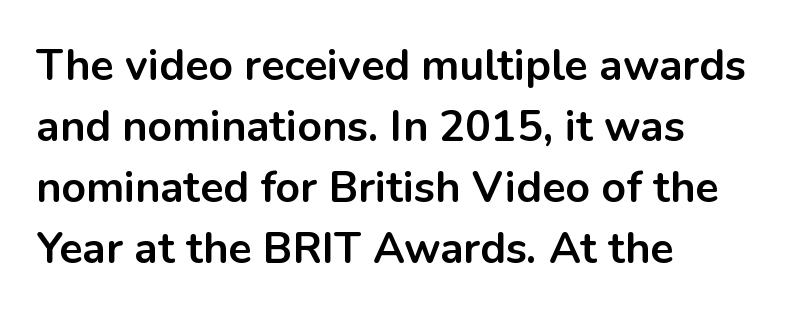
Q: Is the text bold? A: Yes.
Q: Is the text italic (slanted)? A: No, it is upright.
Q: Is the typeface a serif or a sans-serif typeface? A: Sans-serif.
Q: Is the text underlined? A: No.
Q: How is the paragraph aligned? A: Left-aligned.
Q: Is the spacing between letters normal or unusually wide? A: Normal.
Q: Is the spacing between lines tight, normal or loose? A: Normal.
Q: Width (condensed, normal, or wide)? A: Normal.
Q: Stroke contrast? A: Low.
Q: x-height? A: Medium.
Q: Monospaced? A: No.
